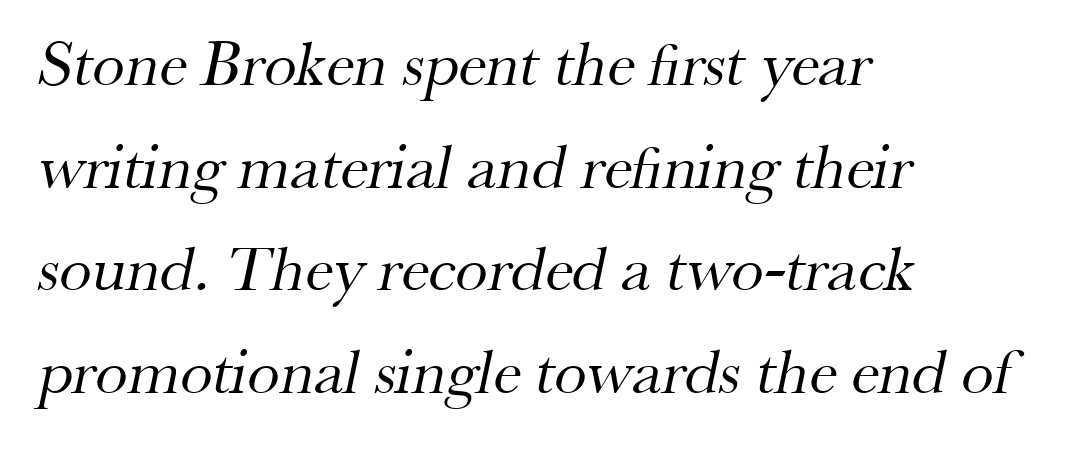
{"serif": "yes", "bold": "no", "weight": "regular", "width": "normal", "stroke_contrast": "medium", "x_height": "small", "monospaced": "no", "underline": "no", "align": "left", "line_spacing": "normal", "line_spacing_ratio": 1.58, "letter_spacing": "normal", "letter_spacing_em": 0.0, "glyph_px": 65}
